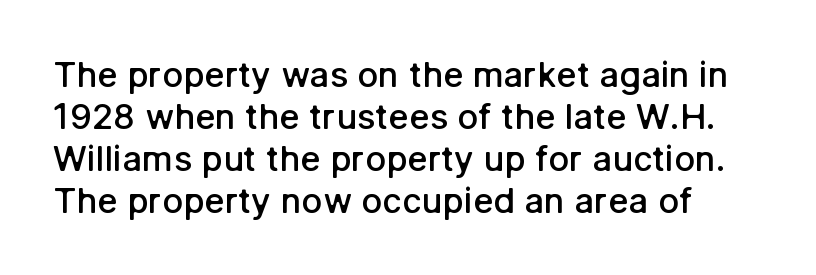
Q: Is the text bold? A: Semi-bold.
Q: Is the text italic (slanted)? A: No, it is upright.
Q: Is the typeface a serif or a sans-serif typeface? A: Sans-serif.
Q: Is the text underlined? A: No.
Q: How is the paragraph aligned? A: Left-aligned.
Q: Is the spacing between letters normal or unusually wide? A: Normal.
Q: Width (condensed, normal, or wide)? A: Normal.
Q: Stroke contrast? A: Low.
Q: x-height? A: Medium.
Q: Monospaced? A: No.
